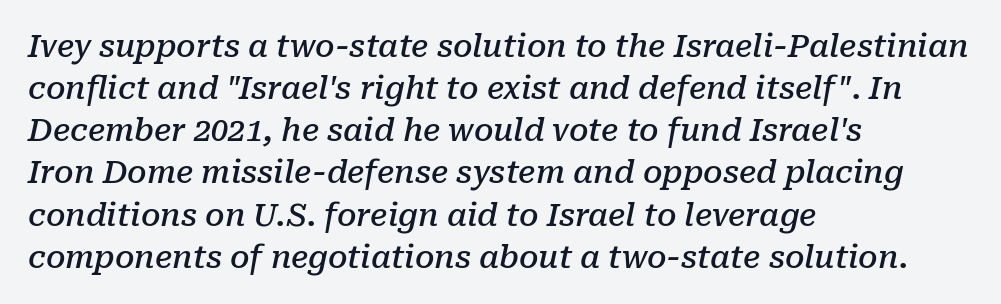
Inter-character spacing is left at the font's built-in metrics. Rendered with sloped, italic letterforms. In CSS terms this would be text-align: left. Character widths vary here, with narrow letters taking less room than wide ones. The string is rendered with underlining switched off. Note: serifs present on the glyphs.
